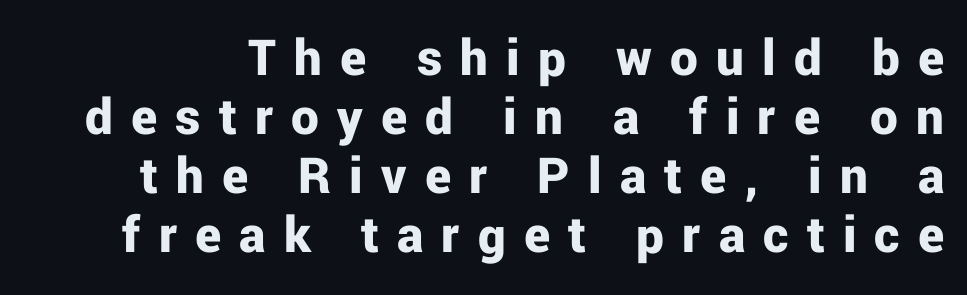
{"serif": "no", "italic": "no", "bold": "yes", "weight": "bold", "width": "normal", "stroke_contrast": "low", "x_height": "medium", "monospaced": "no", "underline": "no", "line_spacing": "tight", "line_spacing_ratio": 1.07, "letter_spacing": "wide", "letter_spacing_em": 0.33, "glyph_px": 55}
